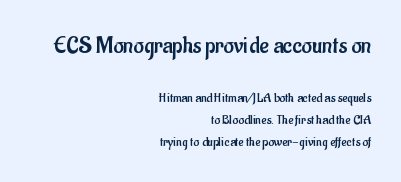
The image shows 25 px text type, upright; set right-aligned, normal line spacing (1.57x), normal letter spacing, not underlined; the first (top) block is 1.79x larger.
